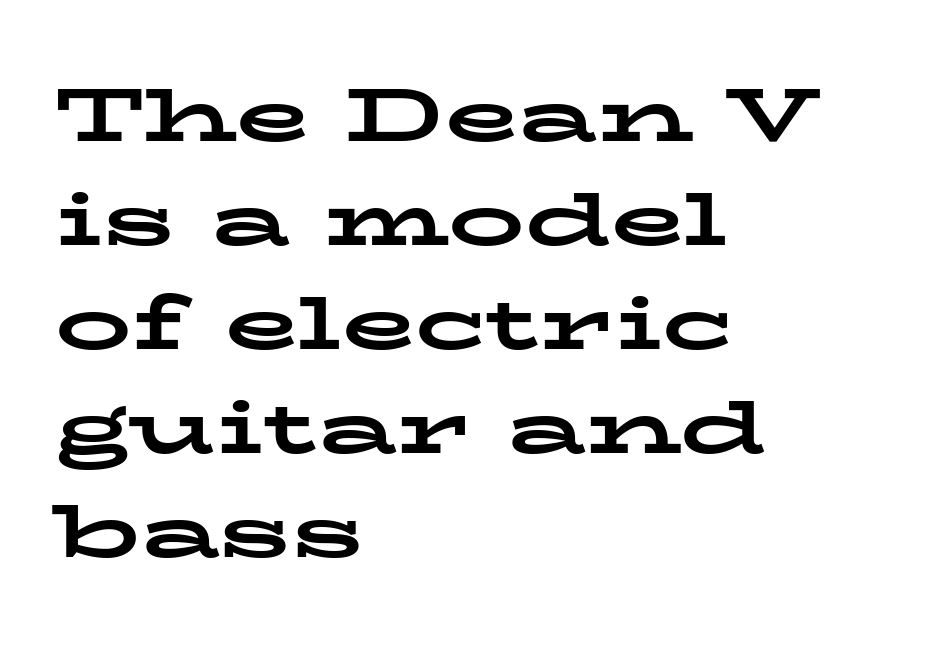
The image shows 76 px bold, wide serif type, upright; set left-aligned, normal line spacing (1.37x), normal letter spacing, not underlined; low stroke contrast and a medium x-height.
